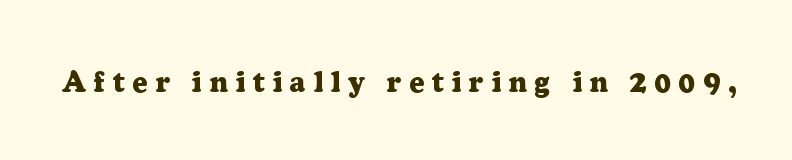
This sample has the flowing, uneven cadence of proportional lettering. Observe the serifs anchoring each vertical stroke in this sample. Descender tails drop into unmarked territory. Tall strokes in this sample are plumb rather than angled. Letter spacing: wide. You'd pick this weight for a headline — it's a proper bold.
